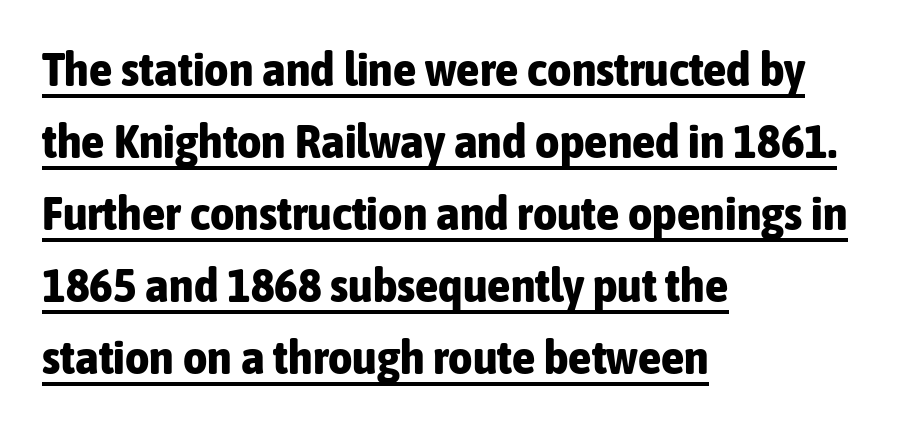
The image shows 47 px bold, condensed sans-serif type, upright; set left-aligned, normal line spacing (1.53x), normal letter spacing, underlined; low stroke contrast and a medium x-height.
